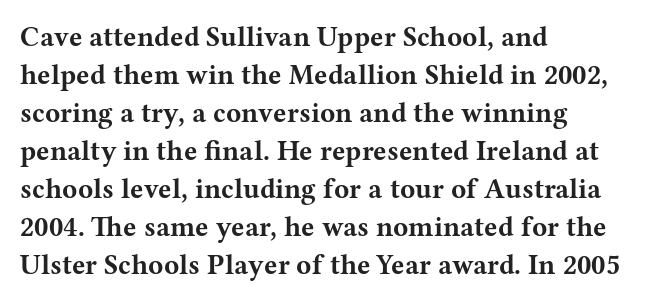
The image shows 28 px bold, wide serif type, upright; set left-aligned, normal line spacing (1.36x), normal letter spacing, not underlined; medium stroke contrast and a medium x-height.
